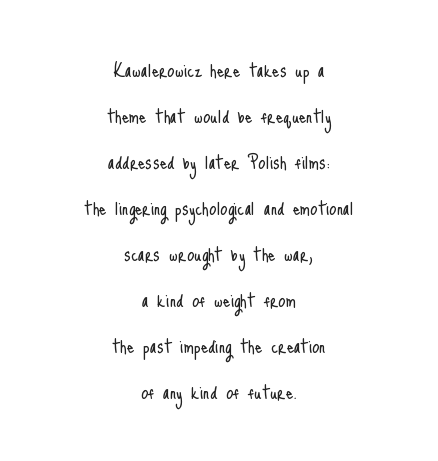
Q: Is the text bold? A: No.
Q: Is the text italic (slanted)? A: No, it is upright.
Q: Is the text underlined? A: No.
Q: How is the paragraph aligned? A: Centered.
Q: Is the spacing between letters normal or unusually wide? A: Normal.
Q: Is the spacing between lines tight, normal or loose? A: Loose.
